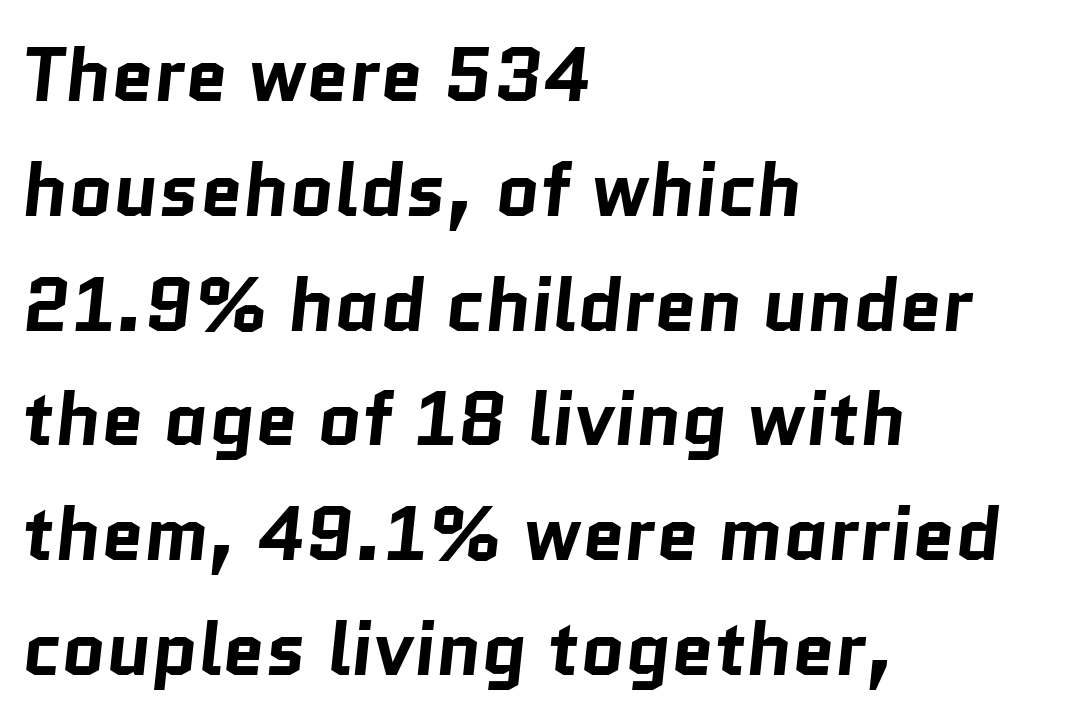
Q: Is the text bold? A: Yes.
Q: Is the typeface a serif or a sans-serif typeface? A: Sans-serif.
Q: Is the text underlined? A: No.
Q: How is the paragraph aligned? A: Left-aligned.
Q: Is the spacing between letters normal or unusually wide? A: Normal.
Q: Is the spacing between lines tight, normal or loose? A: Normal.
Q: Width (condensed, normal, or wide)? A: Normal.
Q: Stroke contrast? A: Low.
Q: x-height? A: Medium.
Q: Monospaced? A: No.
